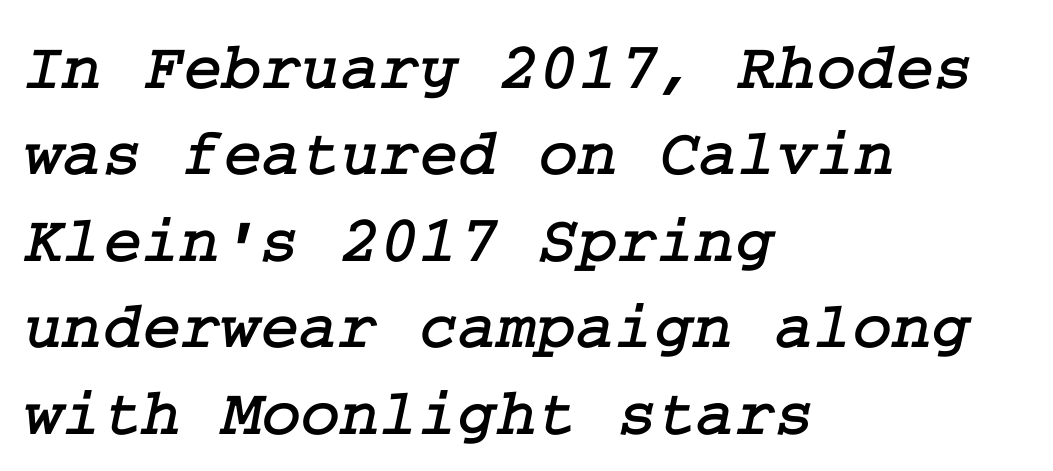
Q: Is the typeface a serif or a sans-serif typeface? A: Serif.
Q: Is the text underlined? A: No.
Q: How is the paragraph aligned? A: Left-aligned.
Q: Is the spacing between letters normal or unusually wide? A: Normal.
Q: Is the spacing between lines tight, normal or loose? A: Normal.
Q: Width (condensed, normal, or wide)? A: Normal.
Q: Stroke contrast? A: Low.
Q: x-height? A: Medium.
